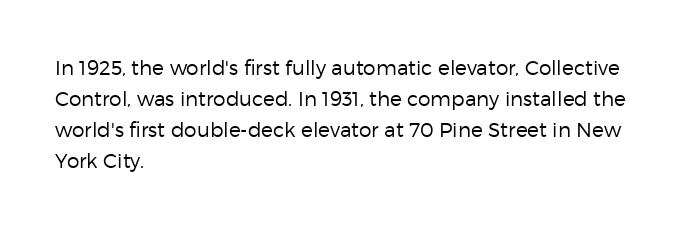
{"italic": "no", "bold": "no", "underline": "no", "align": "left", "line_spacing": "normal", "line_spacing_ratio": 1.55, "letter_spacing": "normal", "letter_spacing_em": 0.0, "glyph_px": 20}
